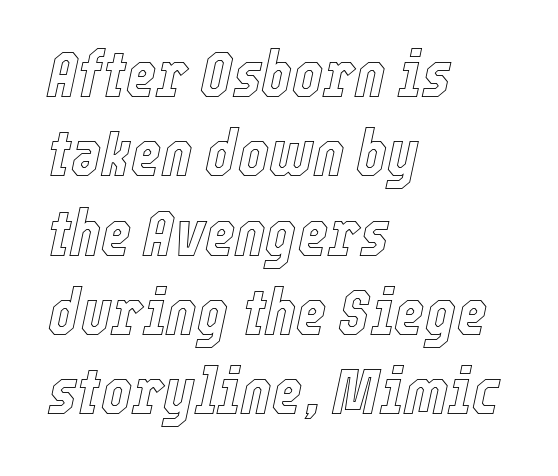
The image shows 65 px condensed type, italic (leaning right); set left-aligned, line spacing 1.22x, normal letter spacing, not underlined; a medium x-height.
